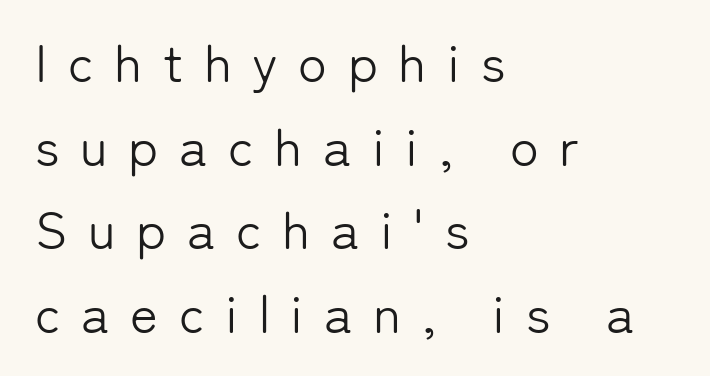
Each word looks stretched out because of the extra space between its letters. Each letter's strokes conclude bluntly, with no projecting serifs. Successive baselines arrive at the customary interval. Upright lettering throughout. The passage shown is typed in a proportional face where columns would drift.
